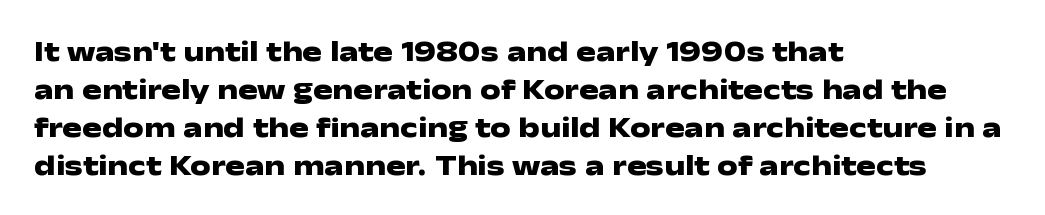
What stands out about the letter spacing? Nothing — it is the standard amount. Spacing verdict: proportional, widths tailored to each character. The glyphs are unaccompanied by any horizontal stroke below them. Quick note: not italic, upright.
